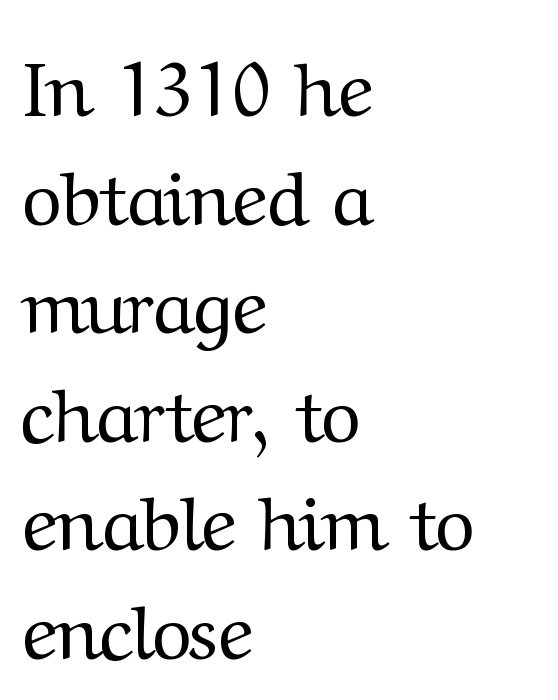
The image shows 77 px regular-weight serif type, upright; set left-aligned, normal line spacing (1.41x), normal letter spacing, not underlined; medium stroke contrast and a medium x-height.
